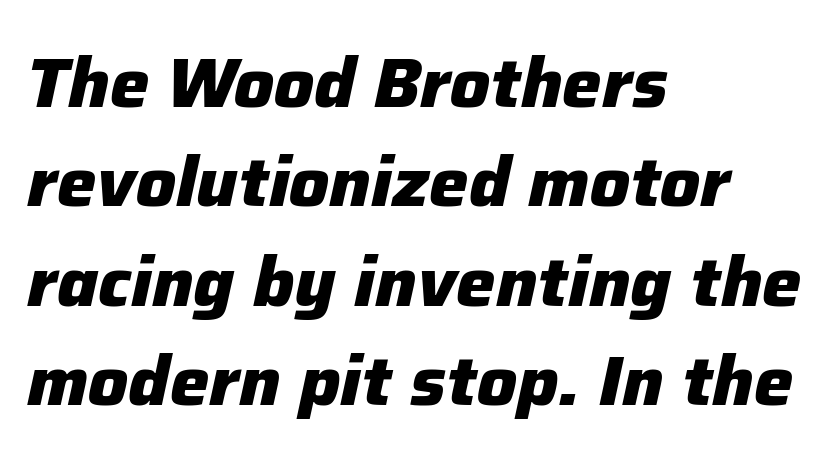
The rendering keeps characters at their native spacing. The typography opts for an oblique posture over an upright one. The zone under the glyphs is completely vacant. Baseline-to-baseline distance is the conventional proportion of letter height.
